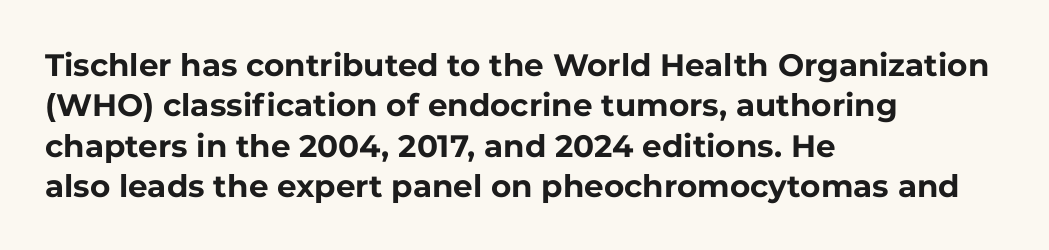
{"serif": "no", "italic": "no", "bold": "yes", "weight": "bold", "width": "normal", "stroke_contrast": "low", "x_height": "medium", "monospaced": "no", "underline": "no", "align": "left", "line_spacing": "normal", "line_spacing_ratio": 1.3, "letter_spacing": "normal", "letter_spacing_em": 0.0, "glyph_px": 31}
